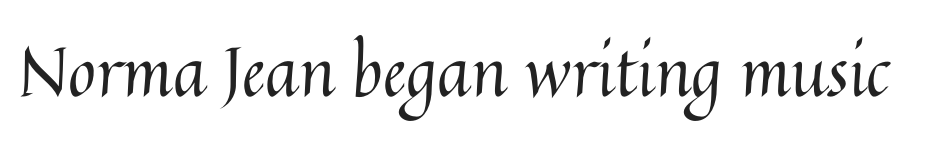
The image shows 68 px regular-weight type; set normal letter spacing, not underlined; medium stroke contrast and a medium x-height.
